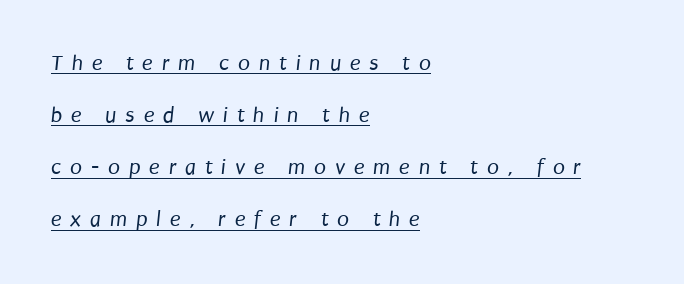
{"bold": "no", "underline": "yes", "align": "left", "line_spacing": "loose", "line_spacing_ratio": 2.37, "letter_spacing": "wide", "letter_spacing_em": 0.4, "glyph_px": 22}
